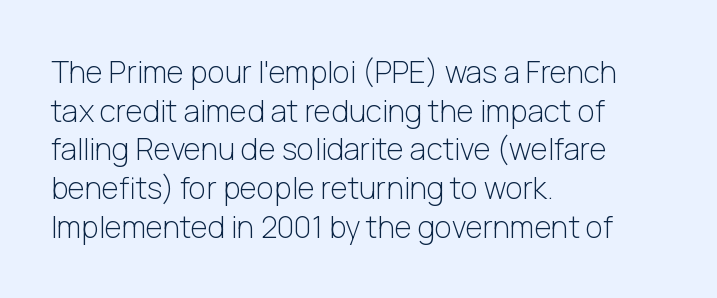
Here the designer chose a conventional face with non-uniform glyph widths. Plain, unruled lines of type. All the whitespace from short lines collects on the right. Note: no serifs on the glyphs. Characters follow at the spacing the type designer built in.
